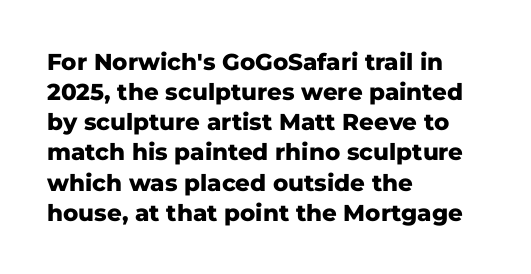
Does extra space separate the letters? No, they use regular spacing. The passage is arranged the way most books set body copy — flush left. Successive baselines arrive at the customary interval. Posture: upright roman. Is the type bold? Yes — the strokes are clearly thick and heavy.
